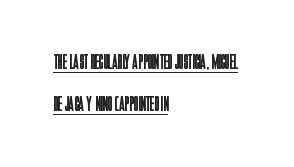
{"italic": "no", "bold": "no", "underline": "yes", "align": "left", "line_spacing": "loose", "line_spacing_ratio": 2.01, "letter_spacing": "normal", "letter_spacing_em": 0.0, "glyph_px": 21}
